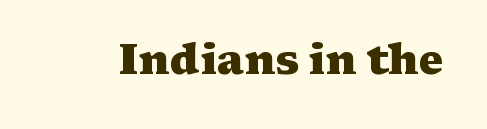
The image shows 42 px heavy, wide serif type, upright; set normal letter spacing, not underlined; medium stroke contrast and a medium x-height.
